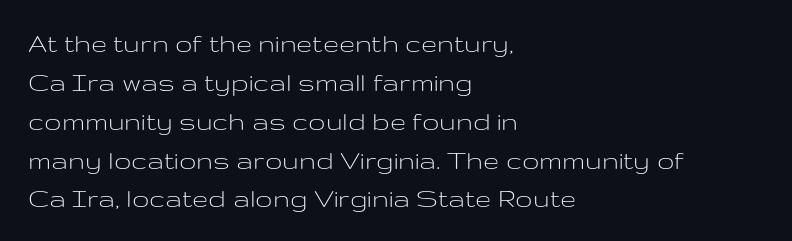
The image shows 29 px light, wide sans-serif type, upright; set left-aligned, normal line spacing (1.34x), normal letter spacing, not underlined; low stroke contrast and a medium x-height.
